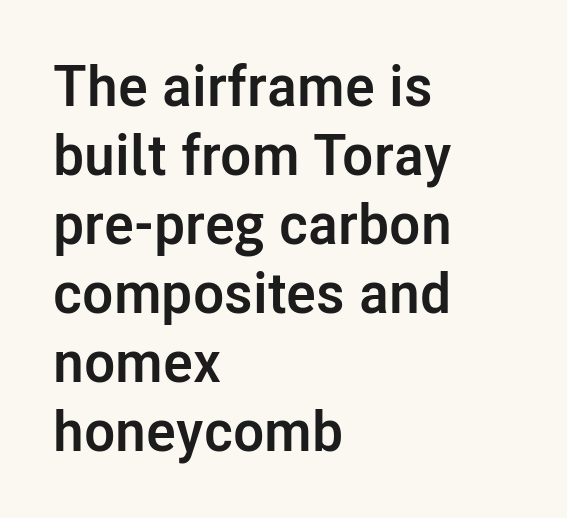
The image shows 57 px semibold sans-serif type, upright; set left-aligned, line spacing 1.21x, normal letter spacing, not underlined; low stroke contrast and a medium x-height.
